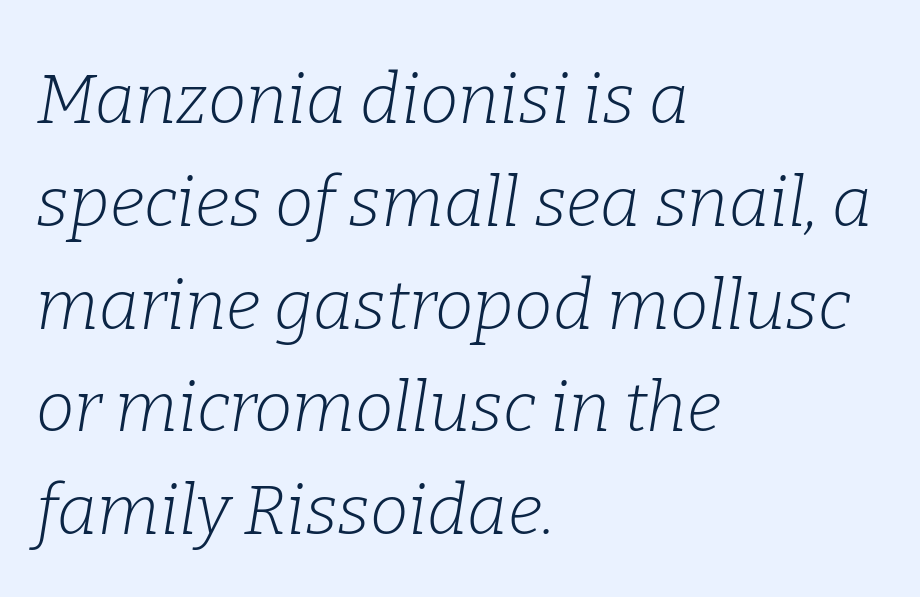
The designer left line spacing at the default. If you drew a ruler down the left edge, every line would touch it. The text carries the slant typical of an italic or oblique font. A typesetter would call this proportional, since set widths differ per character. The typesetting does not lean heavy: it is not bold.
